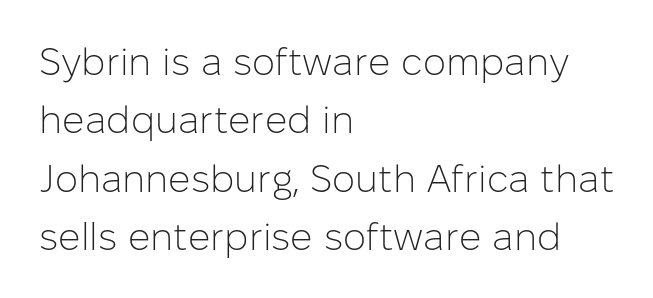
Characters remain perfectly vertical along every line. Classification — sans serif. These lines stack with their left ends in a neat column. A clean baseline with only descenders dipping below it. No extra ink here — the face is not bold. Do the characters align in a grid? No, the font is proportional.
